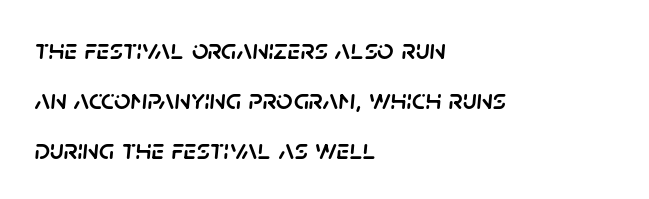
Q: Is the text italic (slanted)? A: Yes, it leans right by about 5 degrees.
Q: Is the text underlined? A: No.
Q: How is the paragraph aligned? A: Left-aligned.
Q: Is the spacing between letters normal or unusually wide? A: Normal.
Q: Width (condensed, normal, or wide)? A: Normal.
Q: Stroke contrast? A: Low.
Q: x-height? A: Large.
Q: Monospaced? A: No.
